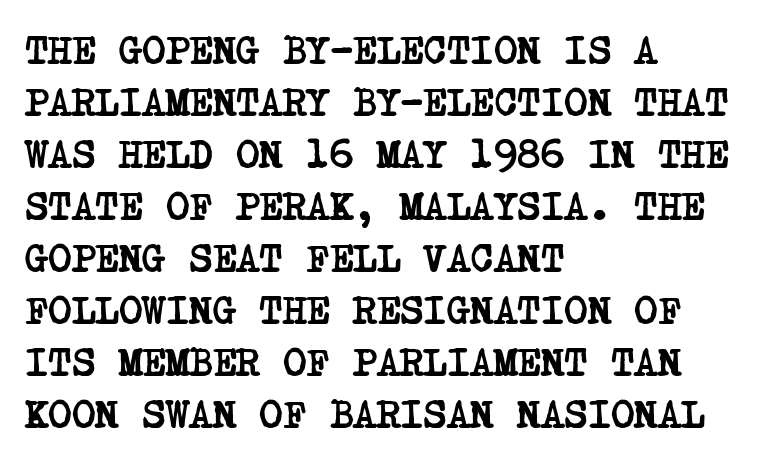
Q: Is the text bold? A: Yes.
Q: Is the typeface a serif or a sans-serif typeface? A: Serif.
Q: Is the text underlined? A: No.
Q: How is the paragraph aligned? A: Left-aligned.
Q: Is the spacing between letters normal or unusually wide? A: Normal.
Q: Is the spacing between lines tight, normal or loose? A: Normal.
Q: Width (condensed, normal, or wide)? A: Condensed.
Q: Stroke contrast? A: Low.
Q: x-height? A: Large.
